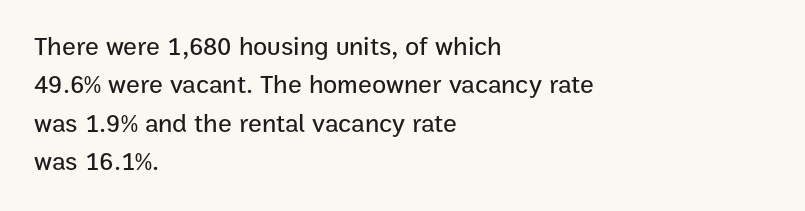
The image shows 26 px text type, upright; set left-aligned, normal line spacing (1.48x), normal letter spacing, not underlined.
